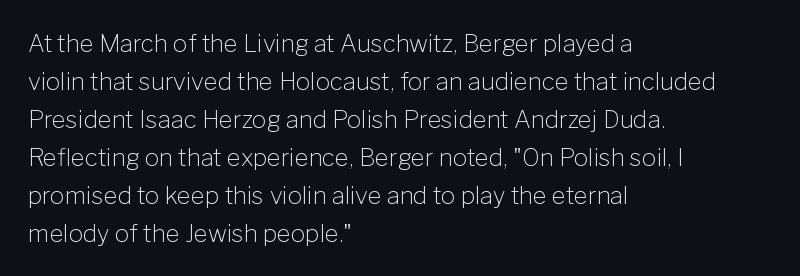
Q: Is the text bold? A: No.
Q: Is the text italic (slanted)? A: No, it is upright.
Q: Is the text underlined? A: No.
Q: How is the paragraph aligned? A: Left-aligned.
Q: Is the spacing between letters normal or unusually wide? A: Normal.
Q: Is the spacing between lines tight, normal or loose? A: Normal.
